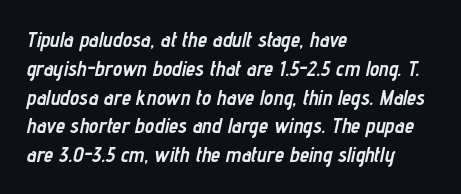
{"italic": "yes", "lean": "right", "slant_degrees": 12, "bold": "yes", "underline": "no", "align": "left", "line_spacing": "normal", "line_spacing_ratio": 1.37, "letter_spacing": "normal", "letter_spacing_em": 0.0, "glyph_px": 21}
